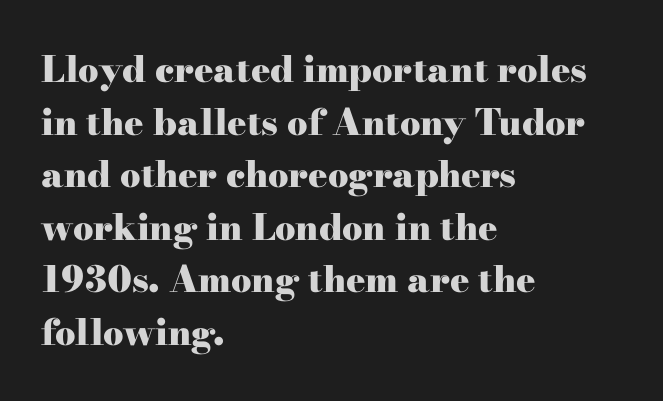
The image shows 36 px heavy, wide serif type, upright; set left-aligned, normal line spacing (1.46x), normal letter spacing, not underlined; high stroke contrast and a small x-height.
